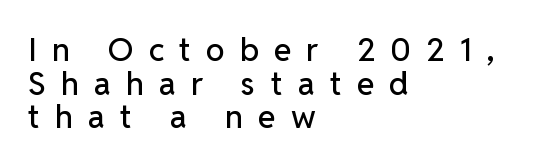
Q: Is the text italic (slanted)? A: No, it is upright.
Q: Is the typeface a serif or a sans-serif typeface? A: Sans-serif.
Q: Is the text underlined? A: No.
Q: How is the paragraph aligned? A: Left-aligned.
Q: Is the spacing between letters normal or unusually wide? A: Unusually wide.
Q: Is the spacing between lines tight, normal or loose? A: Tight.
Q: Width (condensed, normal, or wide)? A: Normal.
Q: Stroke contrast? A: Low.
Q: x-height? A: Medium.
Q: Monospaced? A: No.
